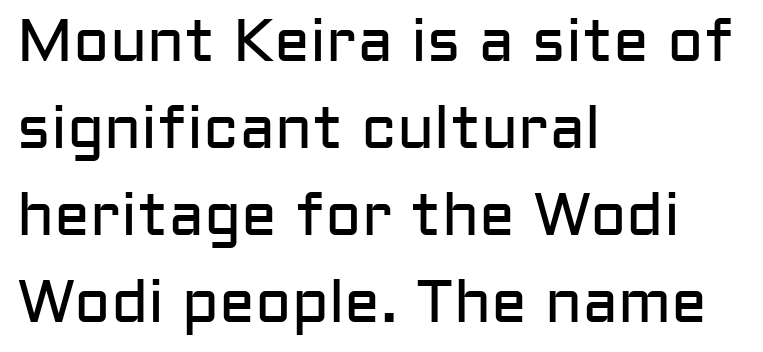
Q: Is the text bold? A: No.
Q: Is the text italic (slanted)? A: No, it is upright.
Q: Is the typeface a serif or a sans-serif typeface? A: Sans-serif.
Q: Is the text underlined? A: No.
Q: How is the paragraph aligned? A: Left-aligned.
Q: Is the spacing between letters normal or unusually wide? A: Normal.
Q: Is the spacing between lines tight, normal or loose? A: Normal.
Q: Width (condensed, normal, or wide)? A: Normal.
Q: Stroke contrast? A: Low.
Q: x-height? A: Medium.
Q: Monospaced? A: No.
